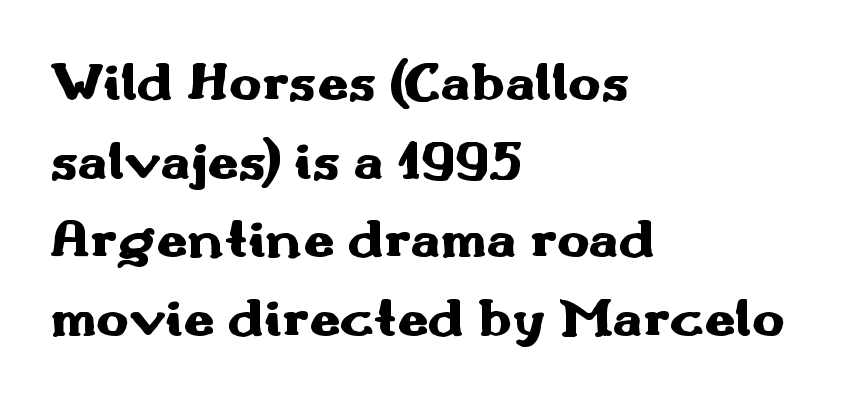
The image shows 55 px heavy, wide sans-serif type, upright; set left-aligned, normal line spacing (1.43x), normal letter spacing, not underlined; medium stroke contrast and a small x-height.
